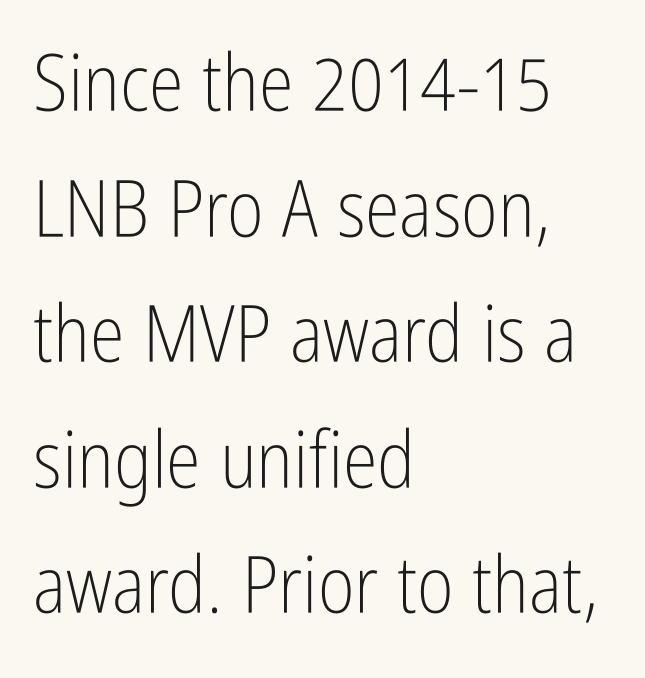
{"serif": "no", "italic": "no", "bold": "no", "weight": "light", "width": "condensed", "stroke_contrast": "low", "x_height": "medium", "monospaced": "no", "underline": "no", "align": "left", "line_spacing": "normal", "line_spacing_ratio": 1.59, "letter_spacing": "normal", "letter_spacing_em": 0.0, "glyph_px": 79}
